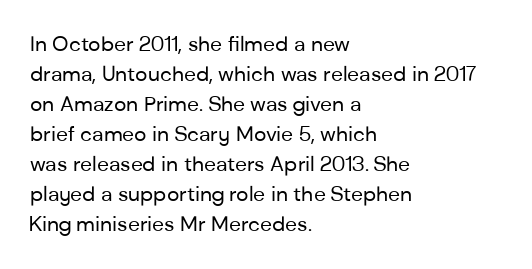
The image shows 21 px text type, upright; set left-aligned, normal line spacing (1.43x), normal letter spacing, not underlined.
